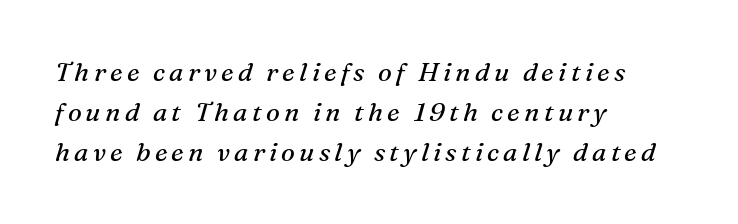
The image shows 26 px text type, italic (leaning right); set left-aligned, normal line spacing (1.54x), not underlined.
